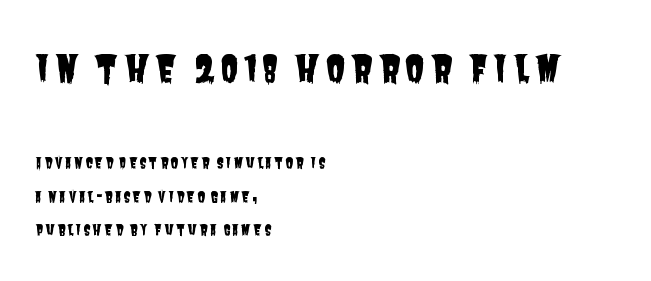
Q: Is the typeface a serif or a sans-serif typeface? A: Sans-serif.
Q: Is the text underlined? A: No.
Q: How is the paragraph aligned? A: Left-aligned.
Q: Is the spacing between lines tight, normal or loose? A: Loose.
Q: Which block of text is set in a larger size, the first (top) or the second (bottom)? A: The first (top) one.
Q: Width (condensed, normal, or wide)? A: Condensed.
Q: Stroke contrast? A: Low.
Q: x-height? A: Large.
Q: Monospaced? A: No.
